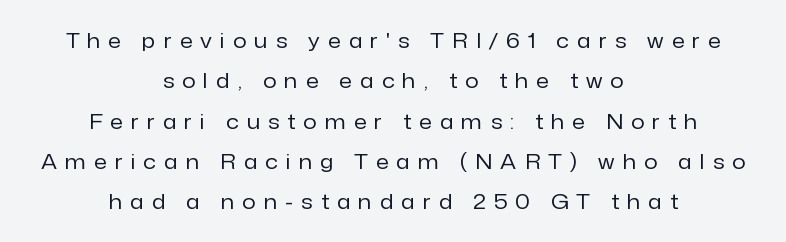
Q: Is the text bold? A: No.
Q: Is the text italic (slanted)? A: No, it is upright.
Q: Is the text underlined? A: No.
Q: How is the paragraph aligned? A: Centered.
Q: Is the spacing between letters normal or unusually wide? A: Unusually wide.
Q: Is the spacing between lines tight, normal or loose? A: Loose.
